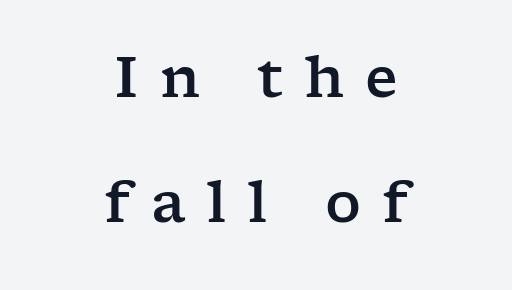
Q: Is the text italic (slanted)? A: No, it is upright.
Q: Is the typeface a serif or a sans-serif typeface? A: Serif.
Q: Is the text underlined? A: No.
Q: How is the paragraph aligned? A: Centered.
Q: Is the spacing between letters normal or unusually wide? A: Unusually wide.
Q: Is the spacing between lines tight, normal or loose? A: Loose.
Q: Width (condensed, normal, or wide)? A: Wide.
Q: Stroke contrast? A: Low.
Q: x-height? A: Medium.
Q: Monospaced? A: No.
